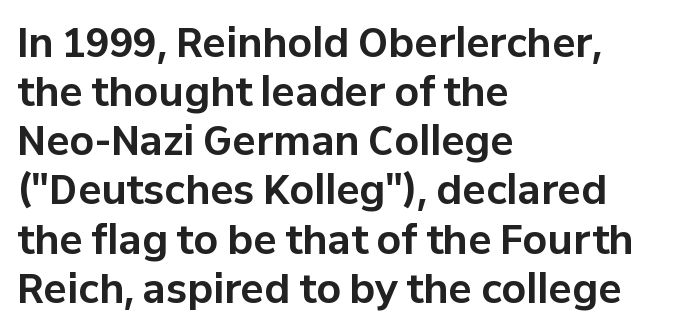
The type family on display is of the sans-serif kind. Strokes here are thick enough to call this a true bold. Short note: letters normally spaced. Quick note: underline off.
